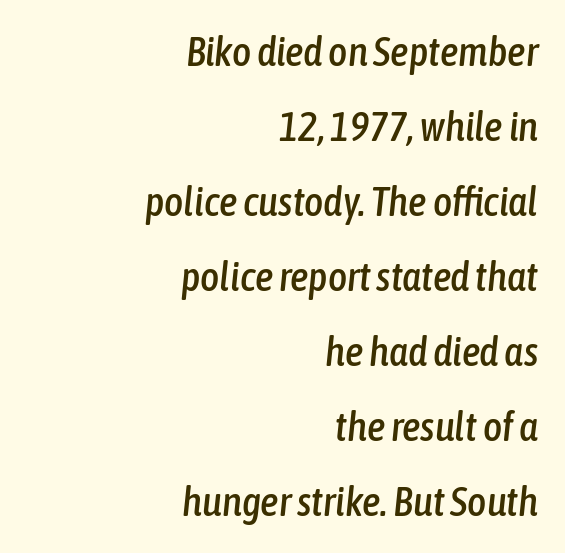
Reading down the block, your eye finds every line finishing at a fixed right position. Look at the tracking — it's just the regular setting, nothing added. The letters advance in unequal steps, a hallmark of proportional type. The baseline area is clear. The whole block is typeset with a tilt.
